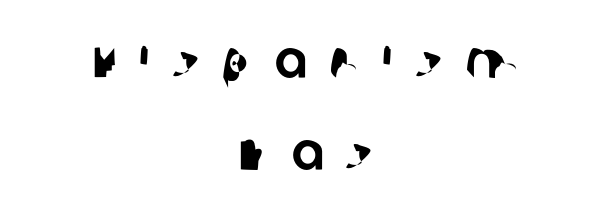
The passage is arranged like a title page — every line centered. Beneath every word, the page is bare. Short note: letters widely spaced. No feet cap the strokes, marking this as sans-serif type. Do the characters align in a grid? No, the font is proportional.
